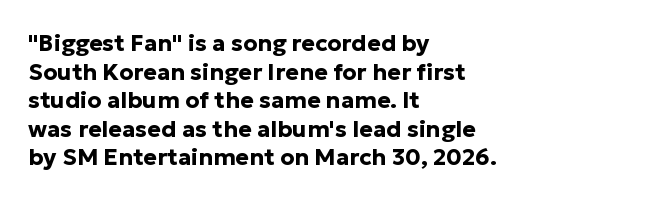
Every character sits straight up, as roman type does. Stroke thickness is high; the sample reads as a true bold. Inter-character spacing is left at the font's built-in metrics. Casual observation: everything's shoved over to the left. The specimen omits any rule beneath the text block's lines.
